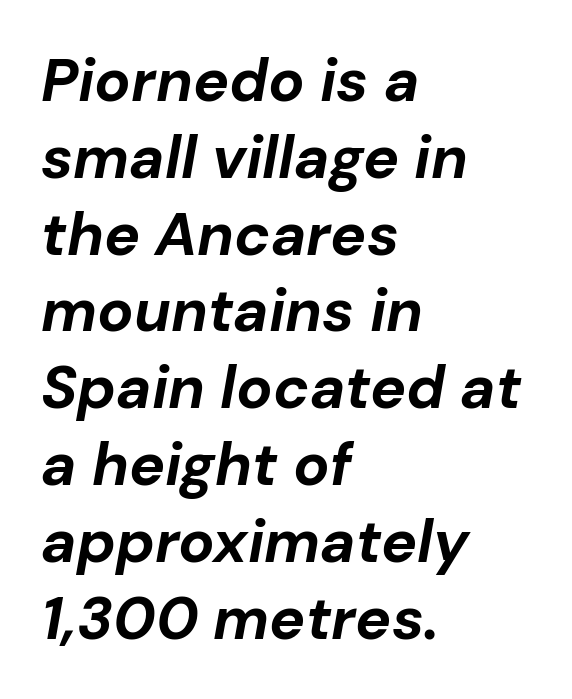
{"italic": "yes", "lean": "right", "slant_degrees": 10, "bold": "yes", "weight": "bold", "width": "normal", "stroke_contrast": "low", "x_height": "medium", "monospaced": "no", "underline": "no", "align": "left", "line_spacing": "normal", "line_spacing_ratio": 1.28, "letter_spacing": "normal", "letter_spacing_em": 0.0, "glyph_px": 60}
